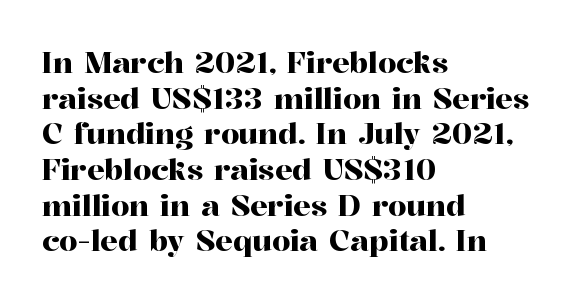
{"serif": "yes", "italic": "no", "width": "normal", "stroke_contrast": "high", "x_height": "medium", "monospaced": "no", "underline": "no", "align": "left", "line_spacing_ratio": 1.23, "letter_spacing": "normal", "letter_spacing_em": 0.0, "glyph_px": 29}
